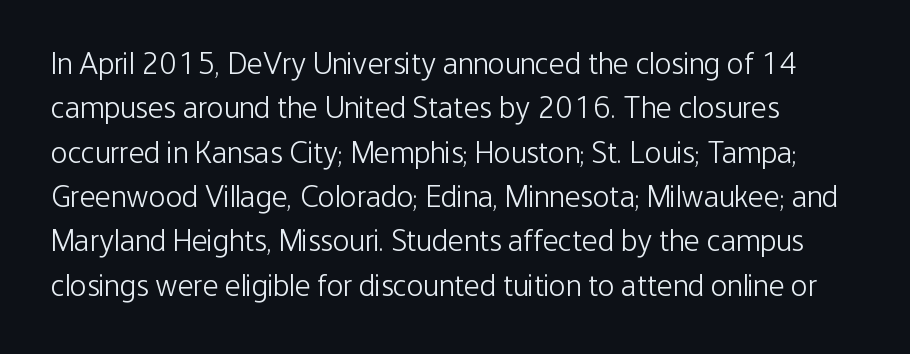
The image shows 31 px light, condensed sans-serif type, upright; set normal line spacing (1.43x), normal letter spacing, not underlined; low stroke contrast and a medium x-height.
